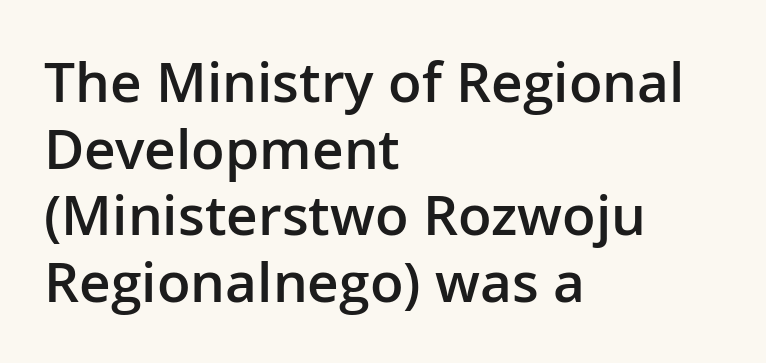
Q: Is the text bold? A: Semi-bold.
Q: Is the text italic (slanted)? A: No, it is upright.
Q: Is the typeface a serif or a sans-serif typeface? A: Sans-serif.
Q: Is the text underlined? A: No.
Q: How is the paragraph aligned? A: Left-aligned.
Q: Is the spacing between letters normal or unusually wide? A: Normal.
Q: Width (condensed, normal, or wide)? A: Normal.
Q: Stroke contrast? A: Low.
Q: x-height? A: Medium.
Q: Monospaced? A: No.
